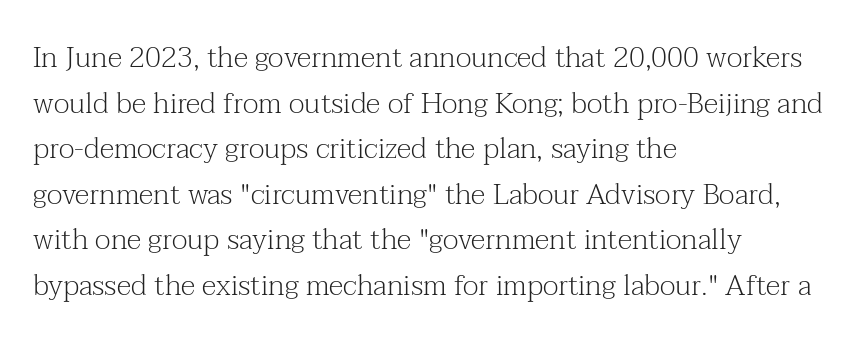
{"serif": "yes", "italic": "no", "bold": "no", "weight": "light", "width": "normal", "stroke_contrast": "medium", "x_height": "medium", "monospaced": "no", "underline": "no", "align": "left", "line_spacing": "normal", "line_spacing_ratio": 1.57, "letter_spacing": "normal", "letter_spacing_em": 0.0, "glyph_px": 29}
